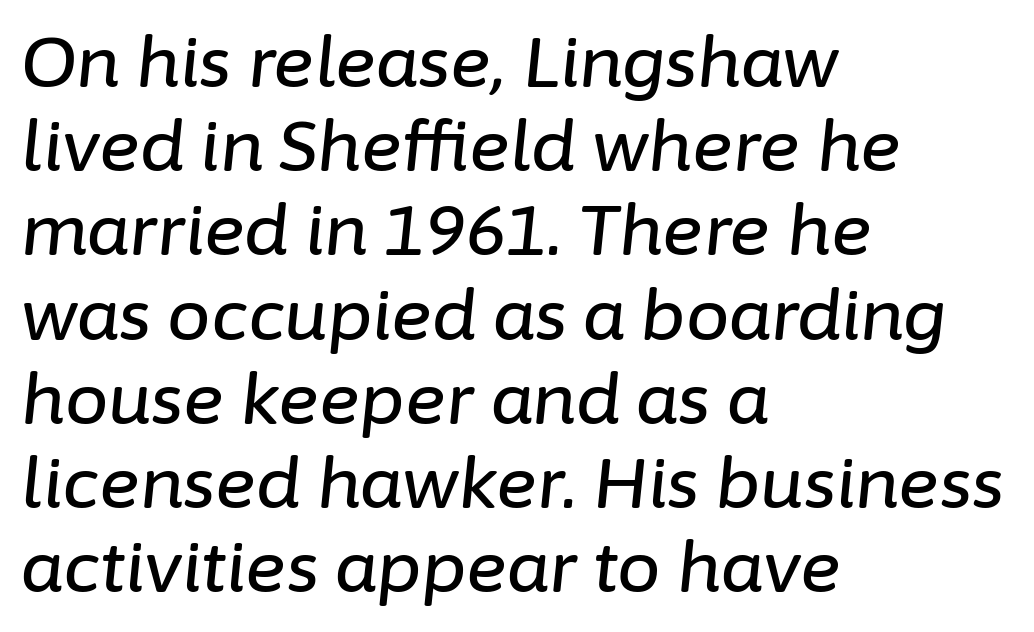
Descenders hang freely into open space. Think of a printed novel: that variable character pitch is what you see here. Compared with typical body copy, the letter spacing here is the same. Line starts are locked; line ends wander. Emphasis-style slanted type is in use.
